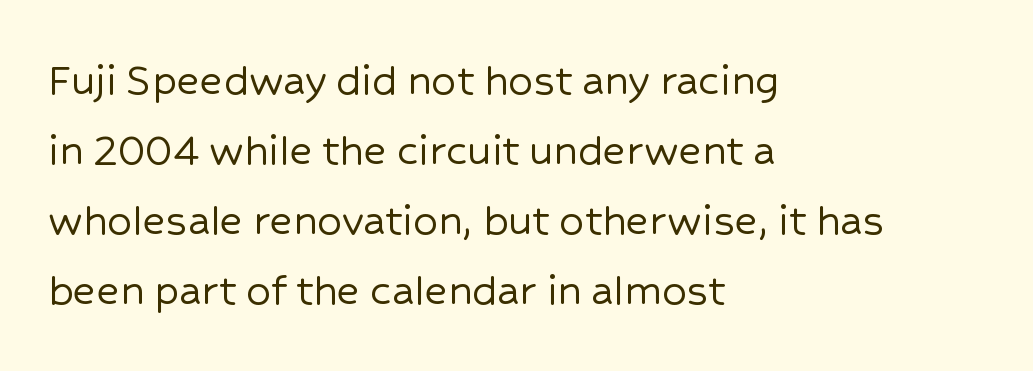
A typesetter would call this leading conventional body-copy spacing. The font's upright variant was chosen for this text. The letters advance in unequal steps, a hallmark of proportional type. Is the block centered? No — it sits flush against the left margin. No extra tracking has been applied to these lines. The gap between lines stays unmarked.
